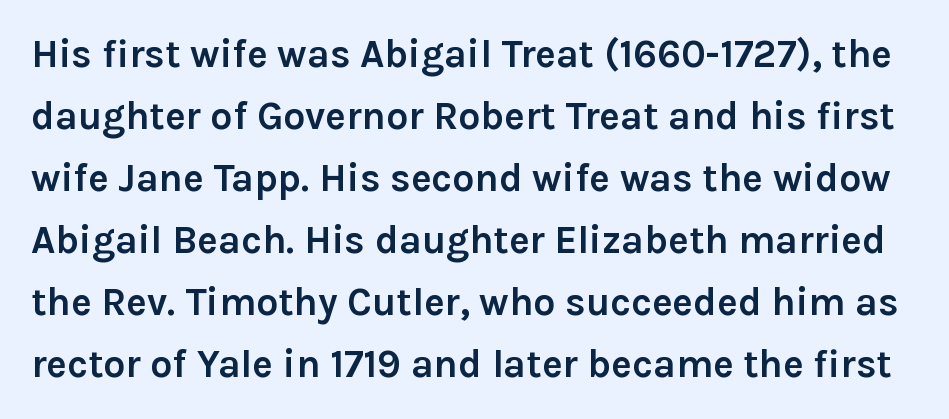
Q: Is the text bold? A: Yes.
Q: Is the text italic (slanted)? A: No, it is upright.
Q: Is the typeface a serif or a sans-serif typeface? A: Sans-serif.
Q: Is the text underlined? A: No.
Q: Is the spacing between letters normal or unusually wide? A: Normal.
Q: Is the spacing between lines tight, normal or loose? A: Normal.
Q: Width (condensed, normal, or wide)? A: Normal.
Q: Stroke contrast? A: Low.
Q: x-height? A: Medium.
Q: Monospaced? A: No.
